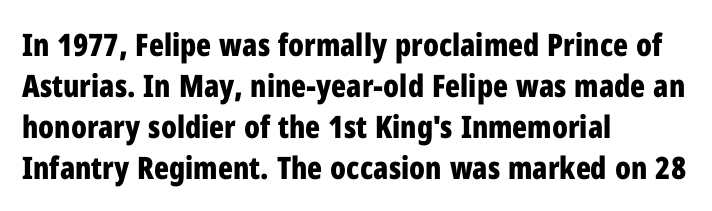
Q: Is the text bold? A: Yes.
Q: Is the text italic (slanted)? A: No, it is upright.
Q: Is the typeface a serif or a sans-serif typeface? A: Sans-serif.
Q: Is the text underlined? A: No.
Q: How is the paragraph aligned? A: Left-aligned.
Q: Is the spacing between letters normal or unusually wide? A: Normal.
Q: Is the spacing between lines tight, normal or loose? A: Normal.
Q: Width (condensed, normal, or wide)? A: Condensed.
Q: Stroke contrast? A: Low.
Q: x-height? A: Medium.
Q: Monospaced? A: No.
